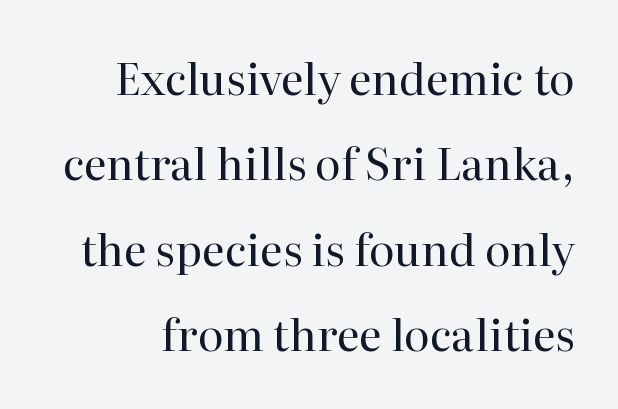
Q: Is the text bold? A: No.
Q: Is the text italic (slanted)? A: No, it is upright.
Q: Is the typeface a serif or a sans-serif typeface? A: Serif.
Q: Is the text underlined? A: No.
Q: Is the spacing between letters normal or unusually wide? A: Normal.
Q: Is the spacing between lines tight, normal or loose? A: Loose.
Q: Width (condensed, normal, or wide)? A: Normal.
Q: Stroke contrast? A: High.
Q: x-height? A: Medium.
Q: Monospaced? A: No.
